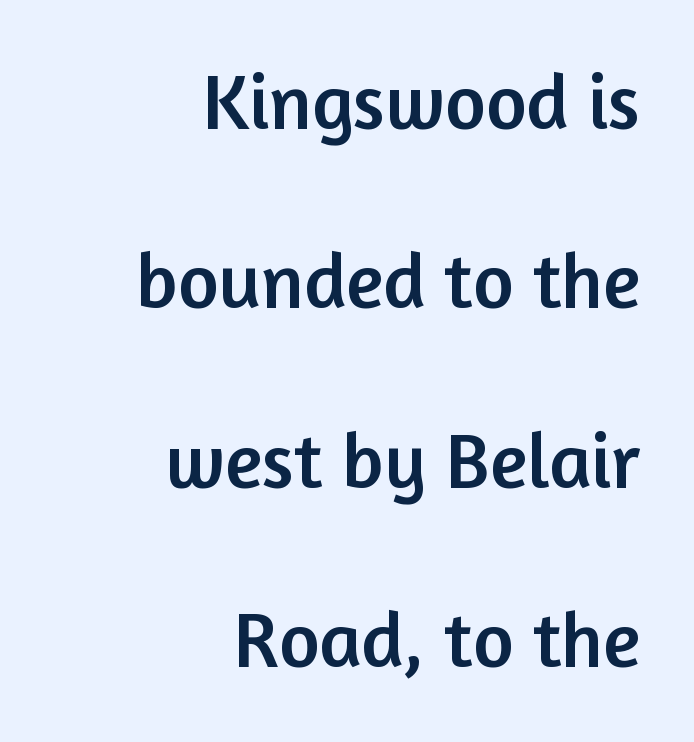
{"serif": "no", "italic": "no", "width": "normal", "stroke_contrast": "low", "x_height": "medium", "monospaced": "no", "underline": "no", "align": "right", "line_spacing": "loose", "line_spacing_ratio": 2.3, "letter_spacing": "normal", "letter_spacing_em": 0.0, "glyph_px": 78}
